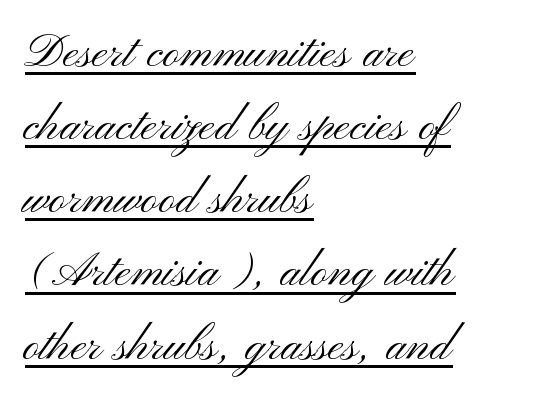
The image shows 59 px light, wide sans-serif type; set left-aligned, line spacing 1.24x, normal letter spacing, underlined; medium stroke contrast and a small x-height.
